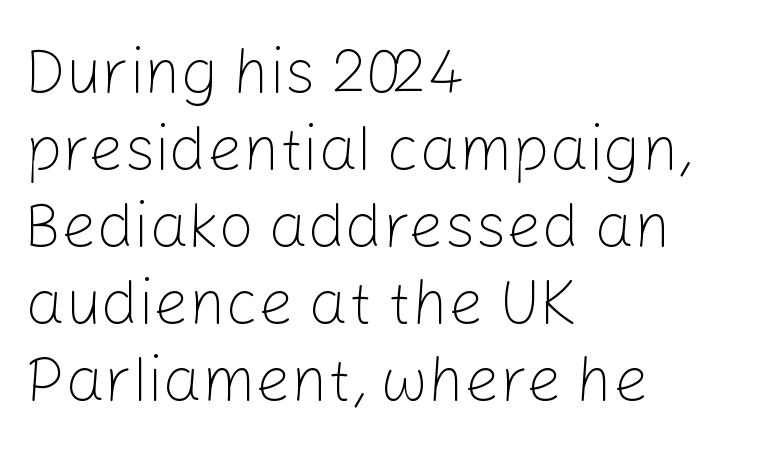
Q: Is the text bold? A: No.
Q: Is the text italic (slanted)? A: No, it is upright.
Q: Is the typeface a serif or a sans-serif typeface? A: Sans-serif.
Q: Is the text underlined? A: No.
Q: How is the paragraph aligned? A: Left-aligned.
Q: Is the spacing between letters normal or unusually wide? A: Normal.
Q: Width (condensed, normal, or wide)? A: Normal.
Q: Stroke contrast? A: Low.
Q: x-height? A: Medium.
Q: Monospaced? A: No.
